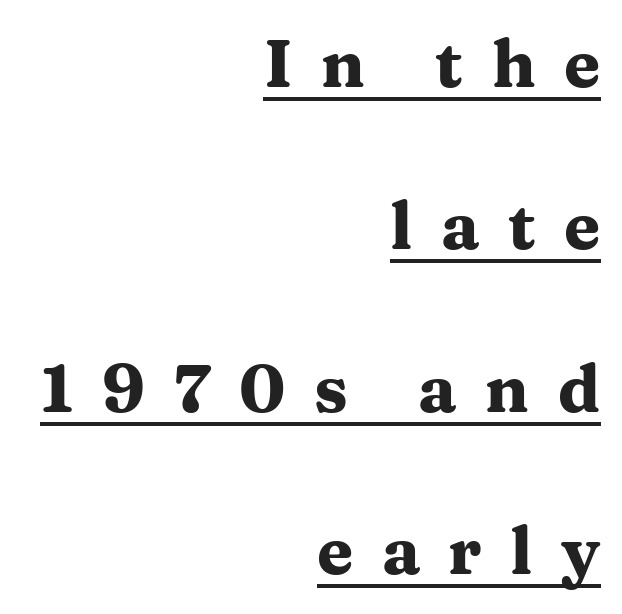
{"serif": "yes", "italic": "no", "bold": "yes", "weight": "heavy", "width": "wide", "stroke_contrast": "medium", "x_height": "medium", "monospaced": "no", "underline": "yes", "align": "right", "line_spacing": "loose", "line_spacing_ratio": 2.46, "letter_spacing": "wide", "letter_spacing_em": 0.43, "glyph_px": 66}
